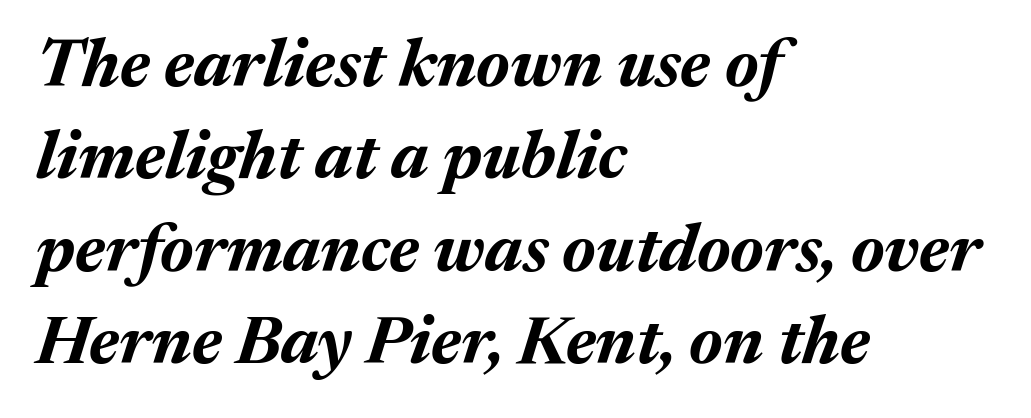
The image shows 67 px bold type, italic (leaning right); set left-aligned, normal line spacing (1.38x), normal letter spacing, not underlined; medium stroke contrast and a medium x-height.
